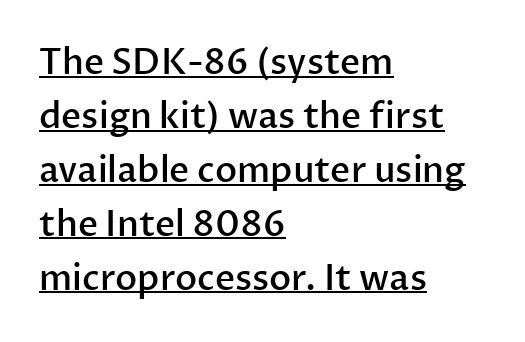
The image shows 35 px semibold sans-serif type, upright; set left-aligned, normal line spacing (1.54x), normal letter spacing, underlined; low stroke contrast and a medium x-height.
